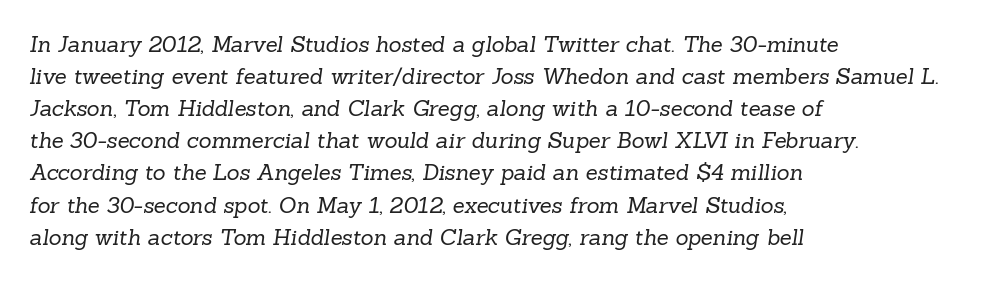
{"bold": "no", "underline": "no", "align": "left", "line_spacing": "normal", "line_spacing_ratio": 1.46, "letter_spacing": "normal", "letter_spacing_em": 0.0, "glyph_px": 22}
